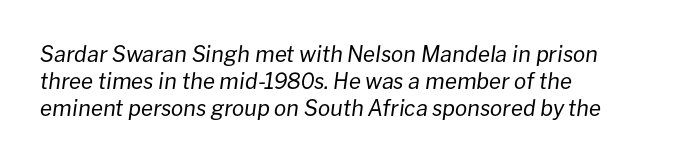
This rendering uses left alignment, leaving the right contour irregular. Caption: standard tracking, unaltered. This is oblique type, the kind used for emphasis or titles. Letters rest on an invisible, unmarked baseline. No heavy texture on the line: the type isn't bold.
